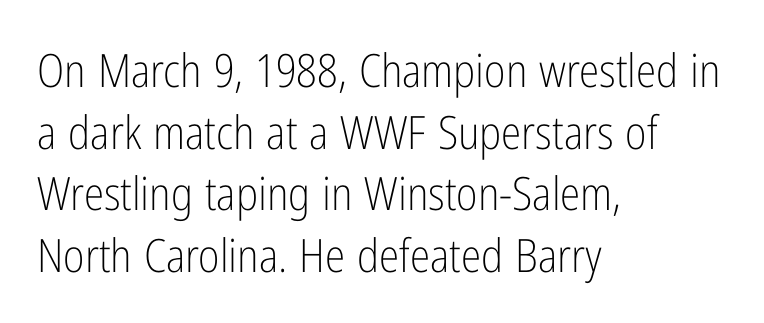
Q: Is the text bold? A: No.
Q: Is the text italic (slanted)? A: No, it is upright.
Q: Is the typeface a serif or a sans-serif typeface? A: Sans-serif.
Q: Is the text underlined? A: No.
Q: How is the paragraph aligned? A: Left-aligned.
Q: Is the spacing between letters normal or unusually wide? A: Normal.
Q: Is the spacing between lines tight, normal or loose? A: Normal.
Q: Width (condensed, normal, or wide)? A: Condensed.
Q: Stroke contrast? A: Low.
Q: x-height? A: Medium.
Q: Monospaced? A: No.
